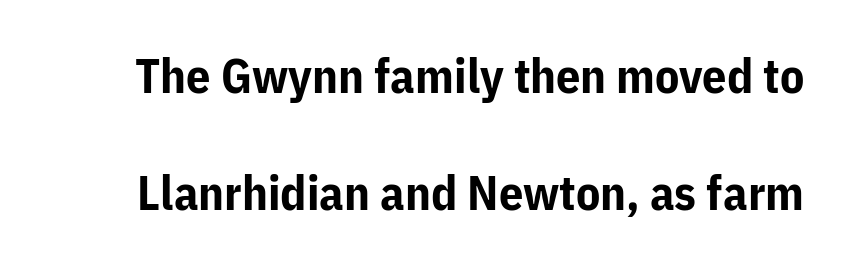
Q: Is the text bold? A: Yes.
Q: Is the text italic (slanted)? A: No, it is upright.
Q: Is the typeface a serif or a sans-serif typeface? A: Sans-serif.
Q: Is the text underlined? A: No.
Q: Is the spacing between letters normal or unusually wide? A: Normal.
Q: Is the spacing between lines tight, normal or loose? A: Loose.
Q: Width (condensed, normal, or wide)? A: Normal.
Q: Stroke contrast? A: Low.
Q: x-height? A: Medium.
Q: Monospaced? A: No.
